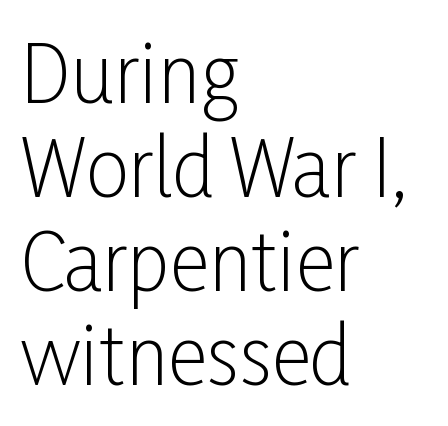
The image shows 77 px light, condensed sans-serif type, upright; set left-aligned, line spacing 1.22x, normal letter spacing, not underlined; low stroke contrast and a medium x-height.
